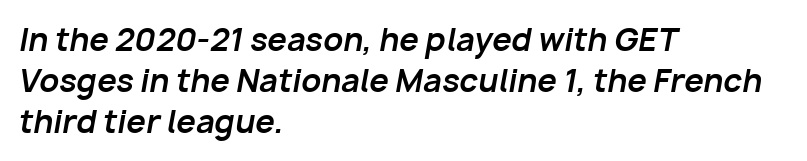
{"italic": "yes", "lean": "right", "slant_degrees": 10, "bold": "yes", "weight": "bold", "width": "normal", "stroke_contrast": "low", "x_height": "medium", "monospaced": "no", "underline": "no", "align": "left", "line_spacing": "normal", "line_spacing_ratio": 1.32, "letter_spacing": "normal", "letter_spacing_em": 0.0, "glyph_px": 31}
